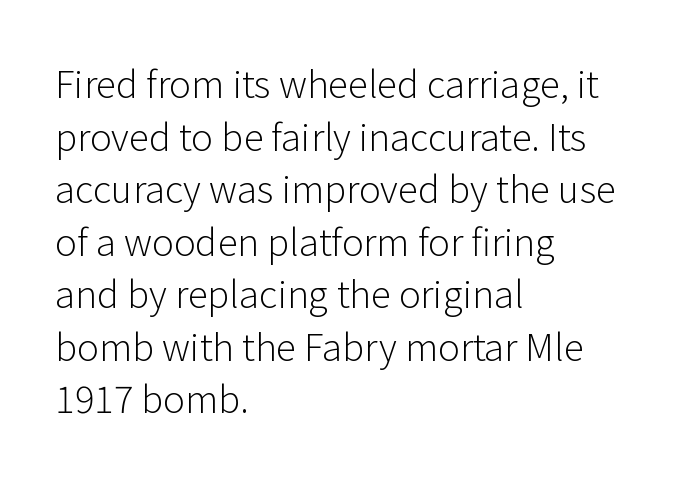
The image shows 37 px light sans-serif type, upright; set left-aligned, normal line spacing (1.42x), normal letter spacing, not underlined; low stroke contrast and a medium x-height.
